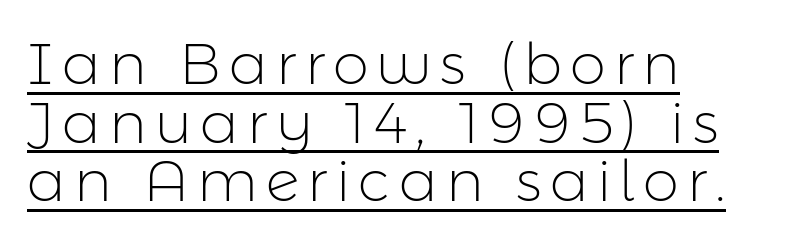
{"serif": "no", "italic": "no", "bold": "no", "weight": "light", "width": "normal", "stroke_contrast": "low", "x_height": "medium", "monospaced": "no", "underline": "yes", "align": "left", "line_spacing": "tight", "line_spacing_ratio": 1.01, "glyph_px": 58}
